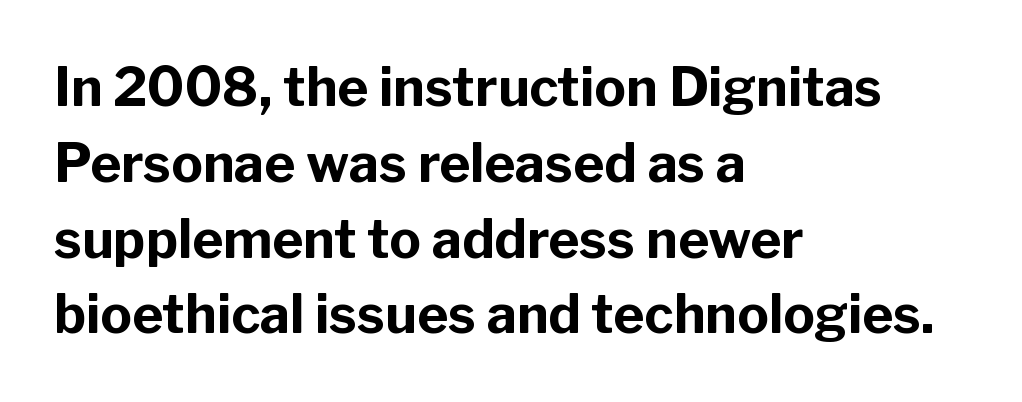
The letters advance in unequal steps, a hallmark of proportional type. Serifs: no, the terminals of the letterforms are clean. The letterforms sit shoulder to shoulder at normal distance. Bare-footed words on every line. A typesetter would call this leading conventional body-copy spacing. The setting favours the left margin, as ordinary paragraphs usually do.
